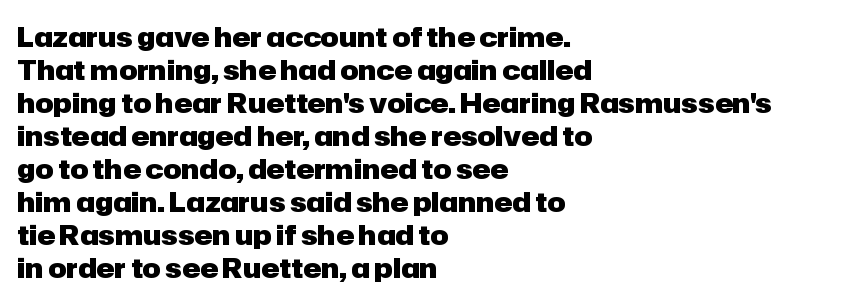
Words float on clear page, feet unadorned. Does the lettering tilt? It doesn't — this is upright. Visually the block forms a straight wall on the left and a jagged coastline on the right. These words are printed bold, with thick strokes throughout. Characters follow at the spacing the type designer built in.
